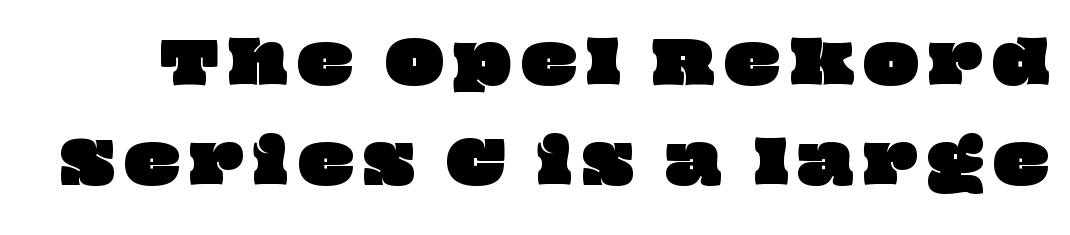
Q: Is the text underlined? A: No.
Q: Width (condensed, normal, or wide)? A: Wide.
Q: Stroke contrast? A: Low.
Q: x-height? A: Large.
Q: Monospaced? A: No.
